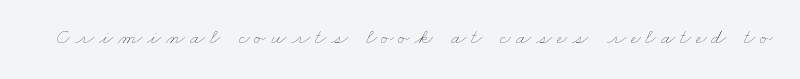
Q: Is the text bold? A: No.
Q: Is the text underlined? A: No.
Q: Is the spacing between letters normal or unusually wide? A: Unusually wide.
